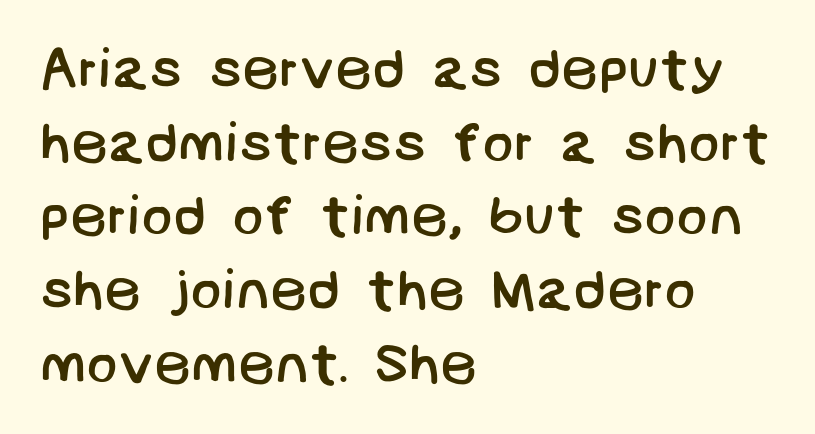
{"serif": "no", "bold": "no", "weight": "regular", "width": "normal", "stroke_contrast": "low", "x_height": "large", "underline": "no", "align": "left", "line_spacing": "normal", "line_spacing_ratio": 1.27, "letter_spacing": "normal", "letter_spacing_em": 0.0, "glyph_px": 58}
